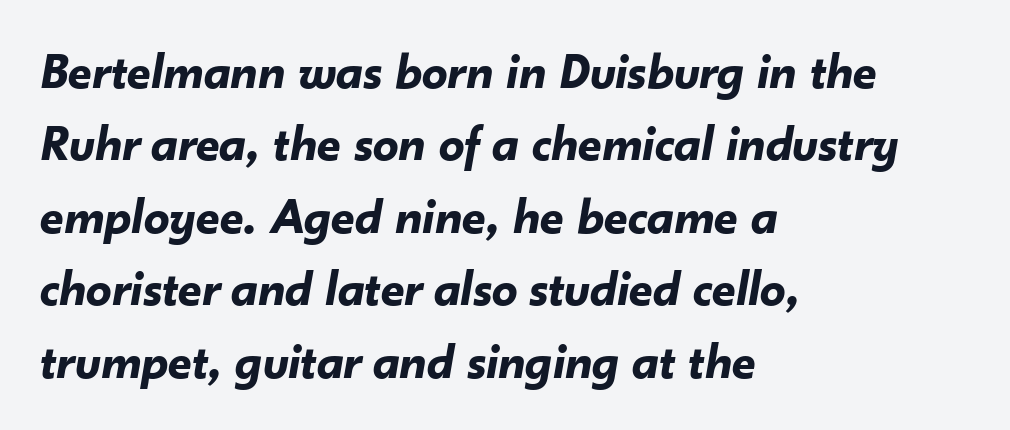
Q: Is the text bold? A: Yes.
Q: Is the text italic (slanted)? A: Yes, it leans right by about 10 degrees.
Q: Is the text underlined? A: No.
Q: How is the paragraph aligned? A: Left-aligned.
Q: Is the spacing between letters normal or unusually wide? A: Normal.
Q: Is the spacing between lines tight, normal or loose? A: Normal.
Q: Width (condensed, normal, or wide)? A: Normal.
Q: Stroke contrast? A: Low.
Q: x-height? A: Small.
Q: Monospaced? A: No.
